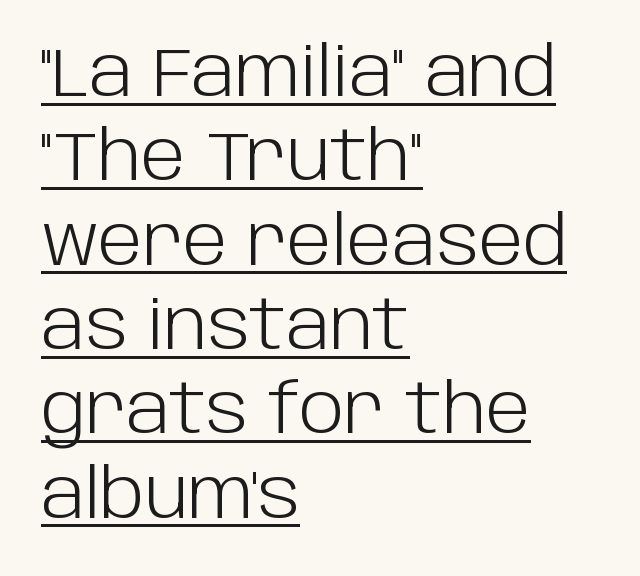
Q: Is the text bold? A: No.
Q: Is the text italic (slanted)? A: No, it is upright.
Q: Is the typeface a serif or a sans-serif typeface? A: Sans-serif.
Q: Is the text underlined? A: Yes.
Q: How is the paragraph aligned? A: Left-aligned.
Q: Is the spacing between letters normal or unusually wide? A: Normal.
Q: Width (condensed, normal, or wide)? A: Normal.
Q: Stroke contrast? A: Low.
Q: x-height? A: Large.
Q: Monospaced? A: No.
